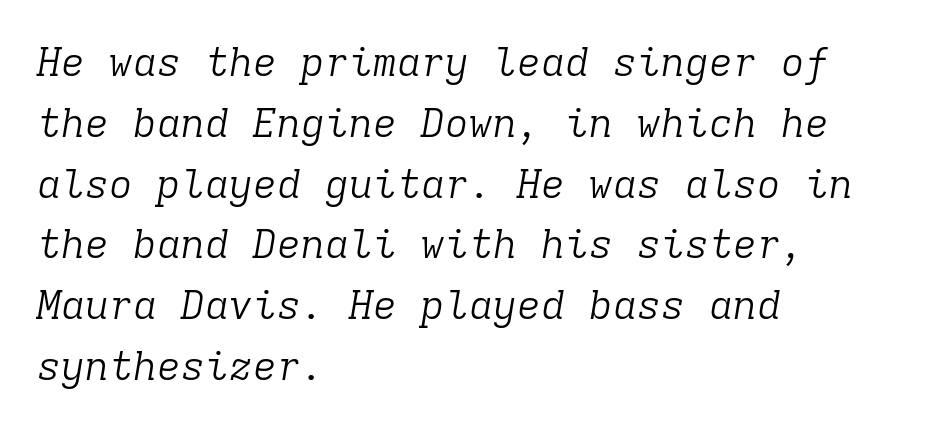
{"serif": "yes", "italic": "yes", "lean": "right", "slant_degrees": 9, "bold": "no", "weight": "light", "width": "normal", "stroke_contrast": "low", "x_height": "medium", "monospaced": "yes", "underline": "no", "align": "left", "line_spacing": "normal", "line_spacing_ratio": 1.52, "letter_spacing": "normal", "letter_spacing_em": 0.0, "glyph_px": 40}
